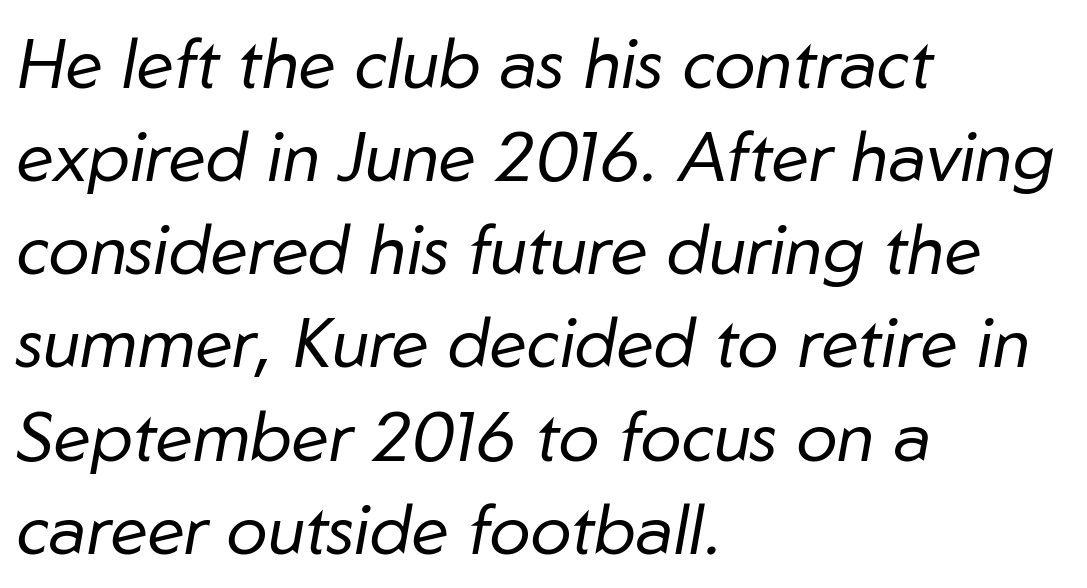
The image shows 69 px regular-weight type, italic (leaning right); set left-aligned, normal line spacing (1.35x), normal letter spacing, not underlined; low stroke contrast and a medium x-height.
